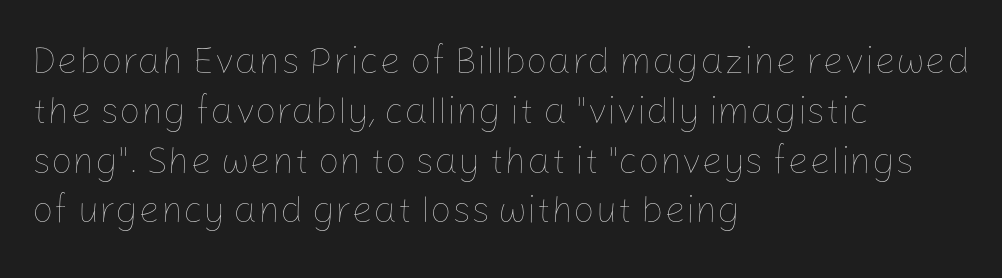
{"italic": "no", "bold": "no", "weight": "thin", "width": "normal", "stroke_contrast": "low", "x_height": "medium", "monospaced": "no", "underline": "no", "align": "left", "line_spacing": "normal", "line_spacing_ratio": 1.31, "letter_spacing": "normal", "letter_spacing_em": 0.0, "glyph_px": 38}
